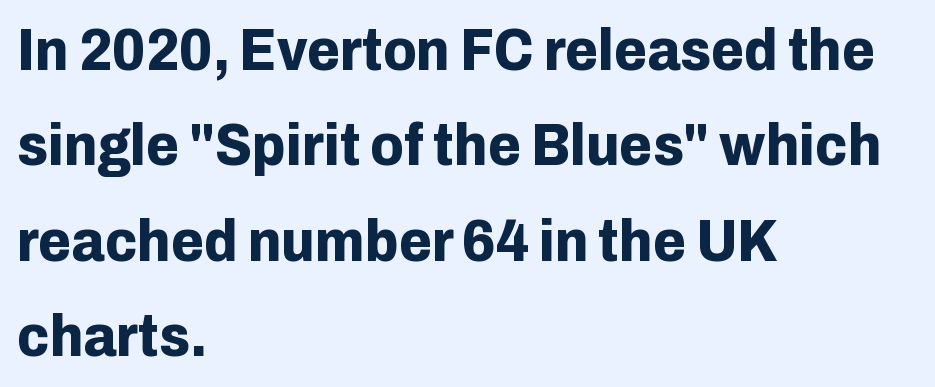
Standard letterfit; no display-style spreading of the glyphs. Proportional: the letters do not fall into vertical columns. If you drew a line through each stem, it would be perfectly vertical. The words here are not underlined.
